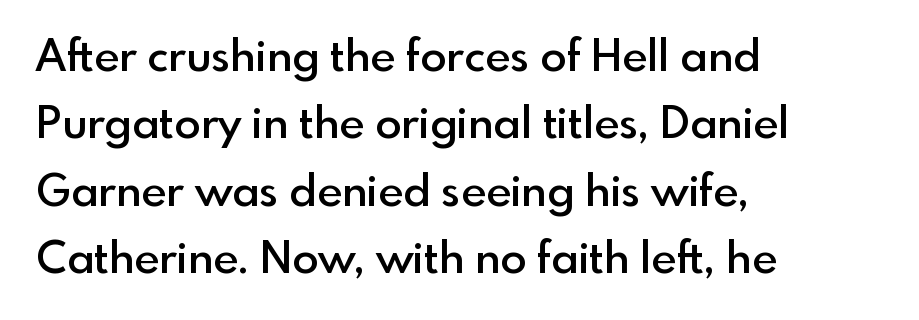
{"serif": "no", "italic": "no", "bold": "semi", "weight": "semibold", "width": "normal", "x_height": "small", "monospaced": "no", "underline": "no", "align": "left", "line_spacing": "normal", "line_spacing_ratio": 1.53, "letter_spacing": "normal", "letter_spacing_em": 0.0, "glyph_px": 44}
